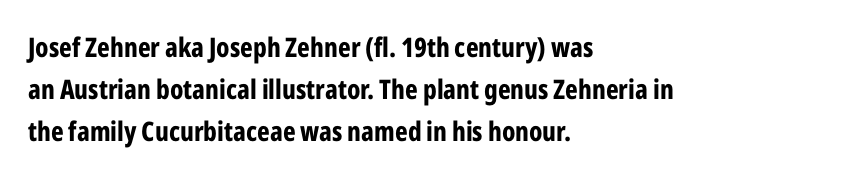
Nothing unusual about the tracking: characters are spaced as the font intends. Layout note: lines flush left. Does the lettering tilt? It doesn't — this is upright. The characters look thick and weighty, a clear bold. If you measured baseline to baseline, you'd find a middling distance. Underlining? Definitely not there.
